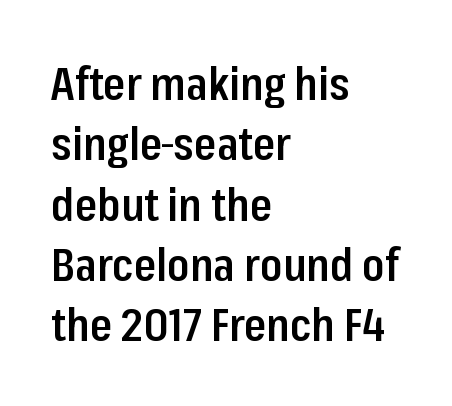
Q: Is the text bold? A: Semi-bold.
Q: Is the text italic (slanted)? A: No, it is upright.
Q: Is the typeface a serif or a sans-serif typeface? A: Sans-serif.
Q: Is the text underlined? A: No.
Q: How is the paragraph aligned? A: Left-aligned.
Q: Is the spacing between letters normal or unusually wide? A: Normal.
Q: Is the spacing between lines tight, normal or loose? A: Normal.
Q: Width (condensed, normal, or wide)? A: Condensed.
Q: Stroke contrast? A: Low.
Q: x-height? A: Medium.
Q: Monospaced? A: No.
